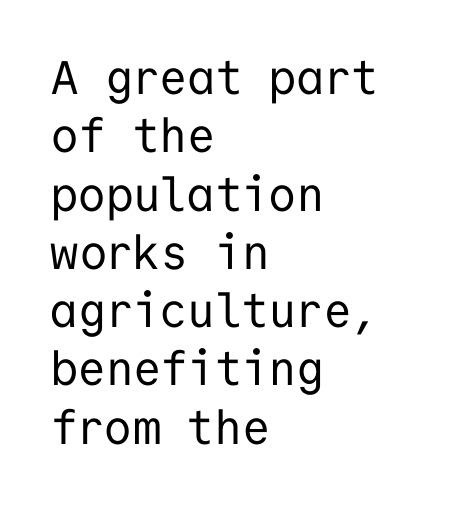
Q: Is the text bold? A: No.
Q: Is the text italic (slanted)? A: No, it is upright.
Q: Is the typeface a serif or a sans-serif typeface? A: Sans-serif.
Q: Is the text underlined? A: No.
Q: How is the paragraph aligned? A: Left-aligned.
Q: Is the spacing between letters normal or unusually wide? A: Normal.
Q: Width (condensed, normal, or wide)? A: Normal.
Q: Stroke contrast? A: Low.
Q: x-height? A: Medium.
Q: Monospaced? A: Yes.
